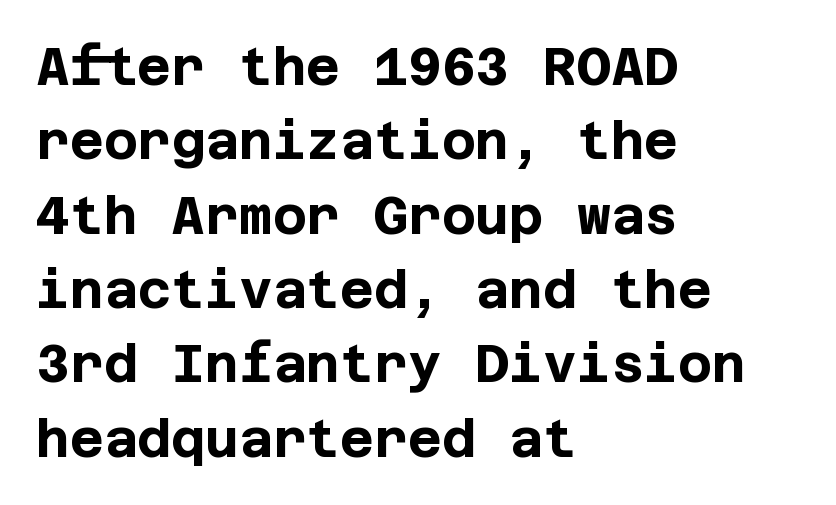
{"serif": "no", "italic": "no", "bold": "yes", "weight": "bold", "width": "normal", "stroke_contrast": "low", "x_height": "large", "underline": "no", "align": "left", "line_spacing": "normal", "line_spacing_ratio": 1.43, "letter_spacing": "normal", "letter_spacing_em": 0.0, "glyph_px": 52}
